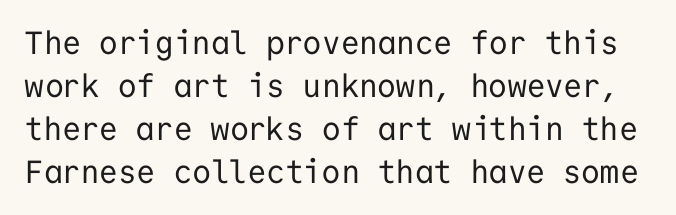
Q: Is the text bold? A: No.
Q: Is the text italic (slanted)? A: No, it is upright.
Q: Is the typeface a serif or a sans-serif typeface? A: Sans-serif.
Q: Is the text underlined? A: No.
Q: Is the spacing between letters normal or unusually wide? A: Normal.
Q: Is the spacing between lines tight, normal or loose? A: Normal.
Q: Width (condensed, normal, or wide)? A: Normal.
Q: Stroke contrast? A: Low.
Q: x-height? A: Medium.
Q: Monospaced? A: Yes.
